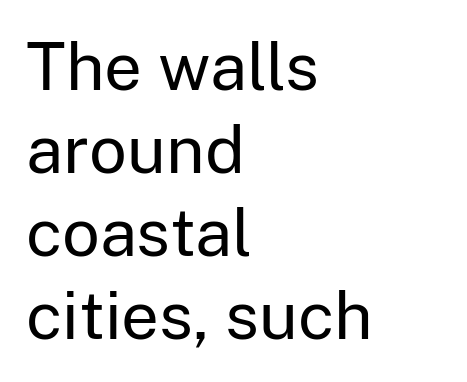
Serif or sans? Sans — the stroke terminals are bare. The rendering uses natural spacing where letterforms have individual widths. Stem width sits at or under what a default text font uses. If you drew a ruler down the left edge, every line would touch it. When letters stand straight like this, we call the style roman or upright. Descenders are the only things crossing below the line.
